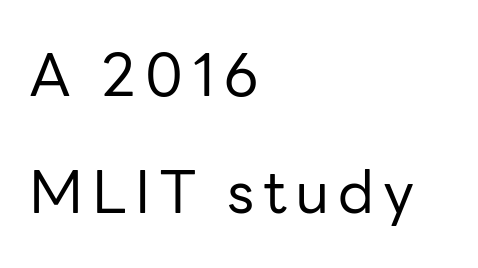
The image shows 58 px regular-weight sans-serif type, upright; set left-aligned, loose line spacing (2.01x), not underlined; low stroke contrast and a medium x-height.
